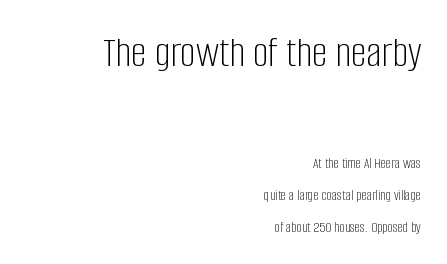
The image shows 44 px light, condensed sans-serif type, upright; set right-aligned, loose line spacing (2.12x), normal letter spacing, not underlined; the first (top) block is 2.93x larger; low stroke contrast and a large x-height.
